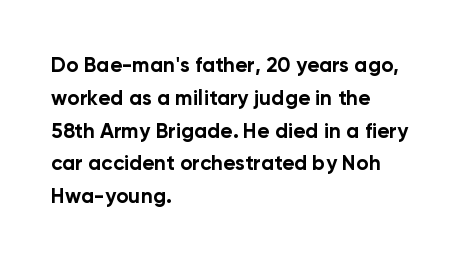
The image shows 21 px bold type, upright; set left-aligned, normal line spacing (1.56x), normal letter spacing, not underlined.
